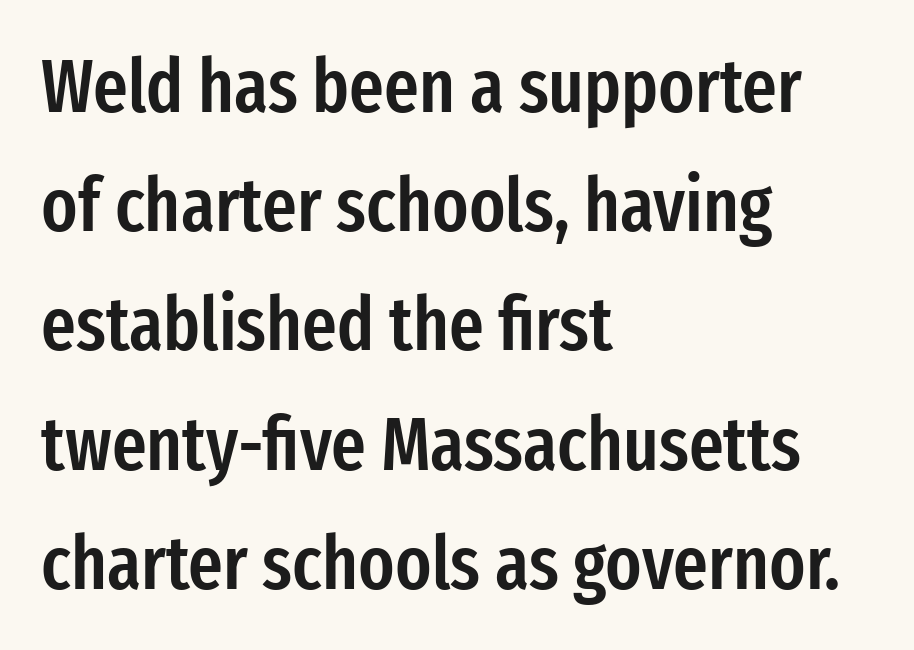
{"serif": "no", "italic": "no", "bold": "semi", "weight": "semibold", "width": "condensed", "stroke_contrast": "low", "x_height": "medium", "monospaced": "no", "underline": "no", "align": "left", "line_spacing": "normal", "line_spacing_ratio": 1.59, "letter_spacing": "normal", "letter_spacing_em": 0.0, "glyph_px": 75}
